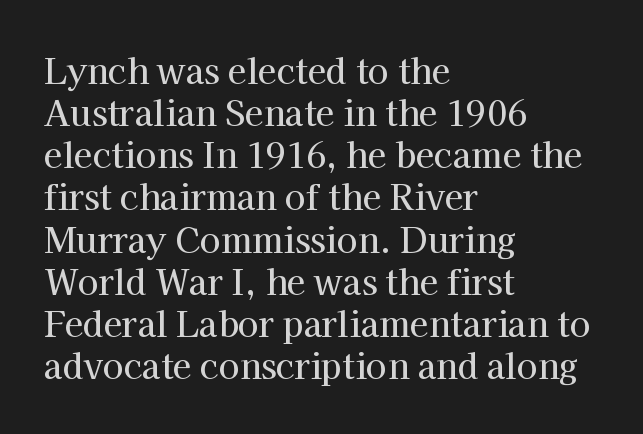
A bare baseline throughout the passage. Does the type have serifs? Yes, each stem ends in a small foot. Upright lettering throughout. The line texture is even and compact thanks to regular tracking. The rendering uses natural spacing where letterforms have individual widths. The setting favours the left margin, as ordinary paragraphs usually do.
